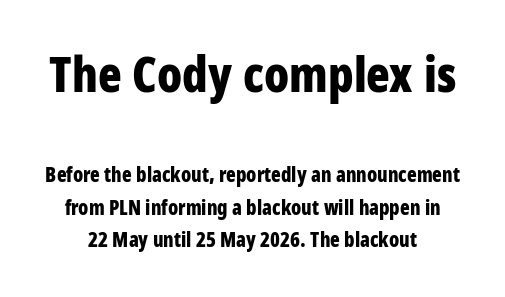
This rendering employs a face without finishing strokes, i.e., a sans-serif. Size hierarchy here favors the leading block over the trailing one. Casual observation: everything's sitting right in the middle. The gaps between neighbouring characters are ordinary and unremarkable. Compared with typical paragraphs, the rows here are spaced about the same.
